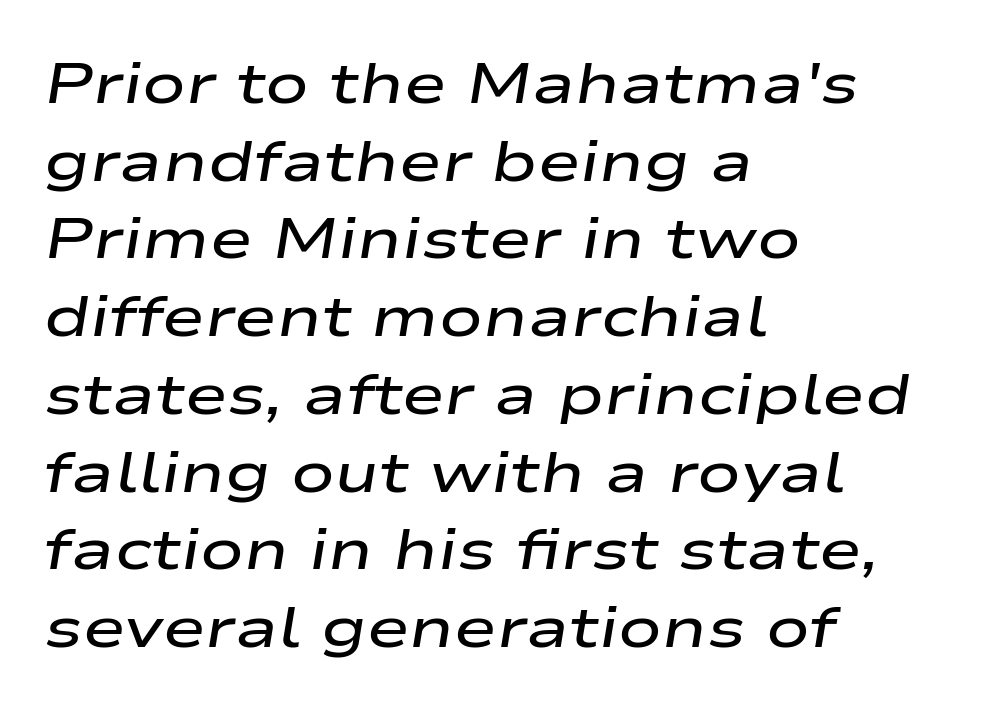
The image shows 58 px semibold, wide type, italic (leaning right); set left-aligned, normal line spacing (1.34x), normal letter spacing, not underlined; low stroke contrast and a medium x-height.
